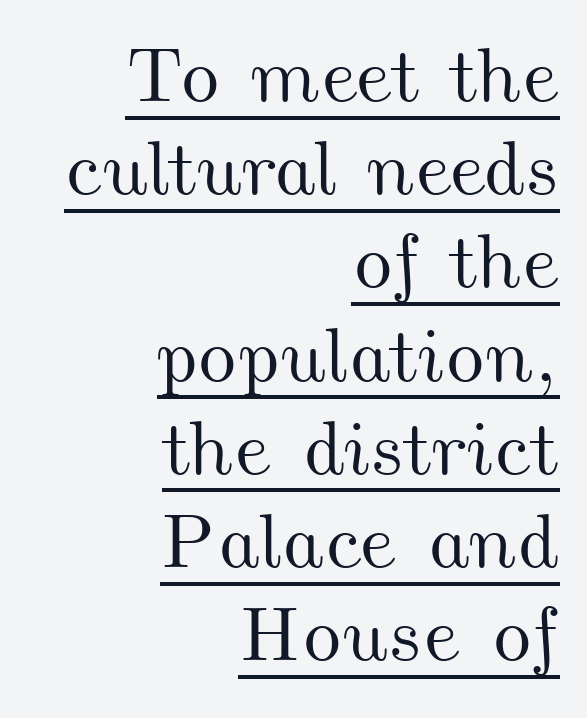
{"width": "wide", "stroke_contrast": "medium", "x_height": "small", "monospaced": "no", "underline": "yes", "align": "right", "line_spacing_ratio": 1.21, "letter_spacing": "normal", "letter_spacing_em": 0.0, "glyph_px": 77}
